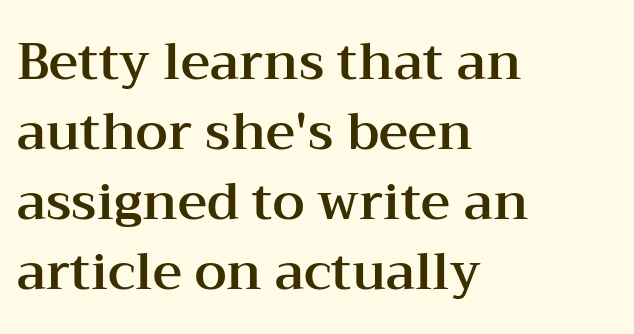
{"serif": "yes", "italic": "no", "width": "wide", "stroke_contrast": "medium", "x_height": "medium", "monospaced": "no", "underline": "no", "align": "left", "line_spacing": "normal", "line_spacing_ratio": 1.37, "letter_spacing": "normal", "letter_spacing_em": 0.0, "glyph_px": 51}
